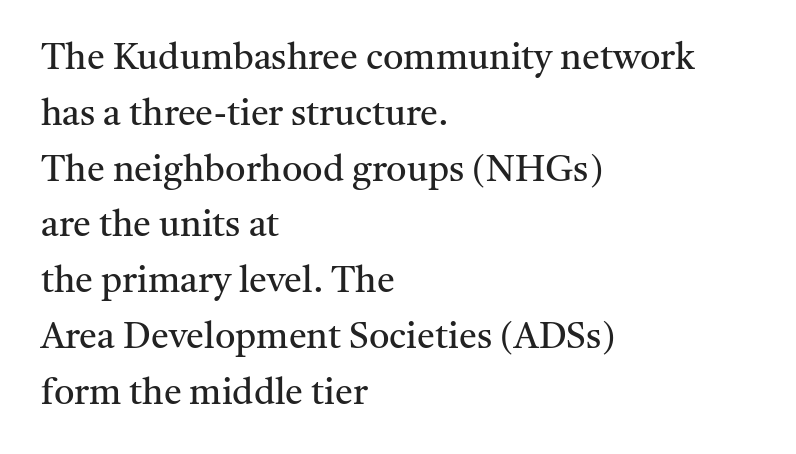
{"serif": "yes", "italic": "no", "bold": "no", "weight": "regular", "width": "normal", "stroke_contrast": "medium", "x_height": "medium", "monospaced": "no", "underline": "no", "align": "left", "line_spacing": "normal", "line_spacing_ratio": 1.55, "letter_spacing": "normal", "letter_spacing_em": 0.0, "glyph_px": 36}
